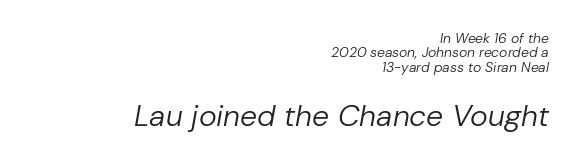
The image shows 30 px regular-weight type, italic (leaning right); set right-aligned, tight line spacing (1.03x), normal letter spacing, not underlined; the second (bottom) block is 2.14x larger; low stroke contrast and a medium x-height.
